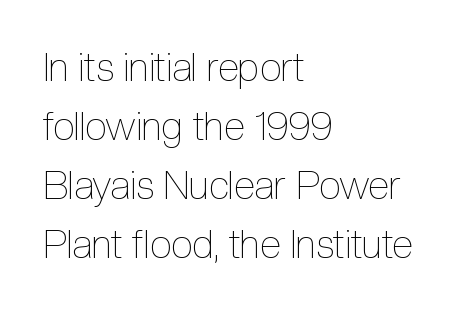
The image shows 39 px thin, condensed type, upright; set left-aligned, normal line spacing (1.51x), normal letter spacing, not underlined; a medium x-height.
